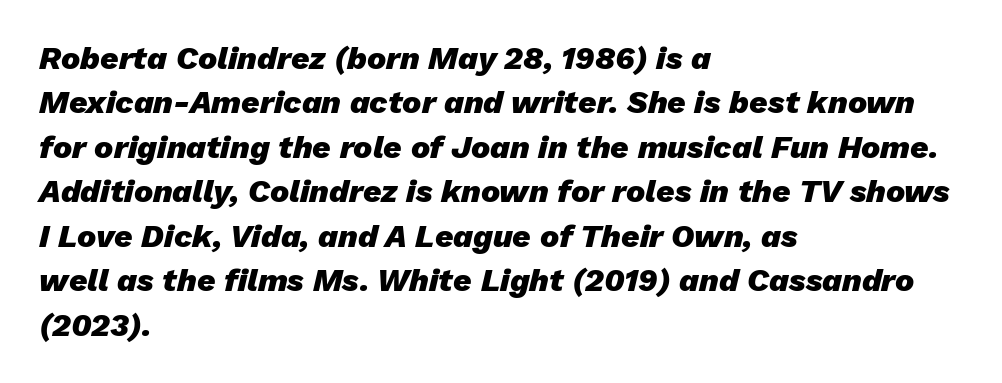
{"italic": "yes", "lean": "right", "slant_degrees": 13, "bold": "yes", "weight": "heavy", "width": "normal", "stroke_contrast": "low", "x_height": "medium", "monospaced": "no", "underline": "no", "align": "left", "line_spacing": "normal", "line_spacing_ratio": 1.39, "letter_spacing": "normal", "letter_spacing_em": 0.0, "glyph_px": 32}
